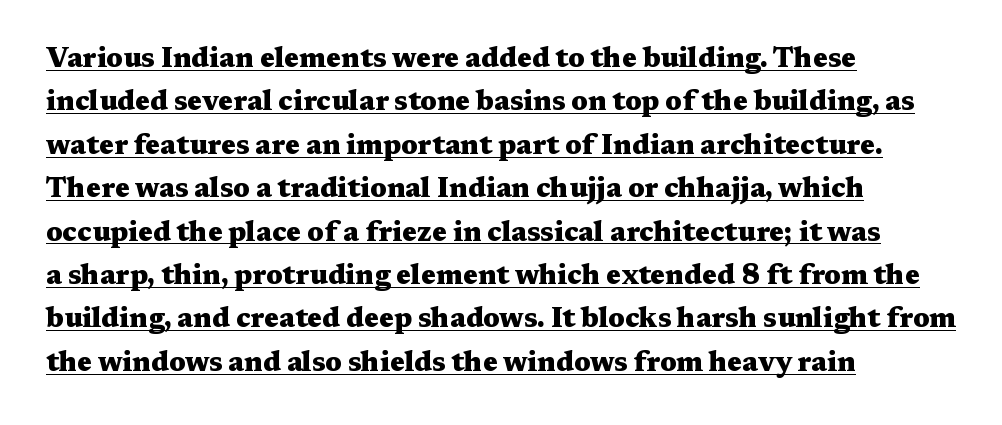
Q: Is the text bold? A: Yes.
Q: Is the text italic (slanted)? A: No, it is upright.
Q: Is the typeface a serif or a sans-serif typeface? A: Serif.
Q: Is the text underlined? A: Yes.
Q: How is the paragraph aligned? A: Left-aligned.
Q: Is the spacing between letters normal or unusually wide? A: Normal.
Q: Is the spacing between lines tight, normal or loose? A: Normal.
Q: Width (condensed, normal, or wide)? A: Wide.
Q: Stroke contrast? A: Medium.
Q: x-height? A: Medium.
Q: Monospaced? A: No.
